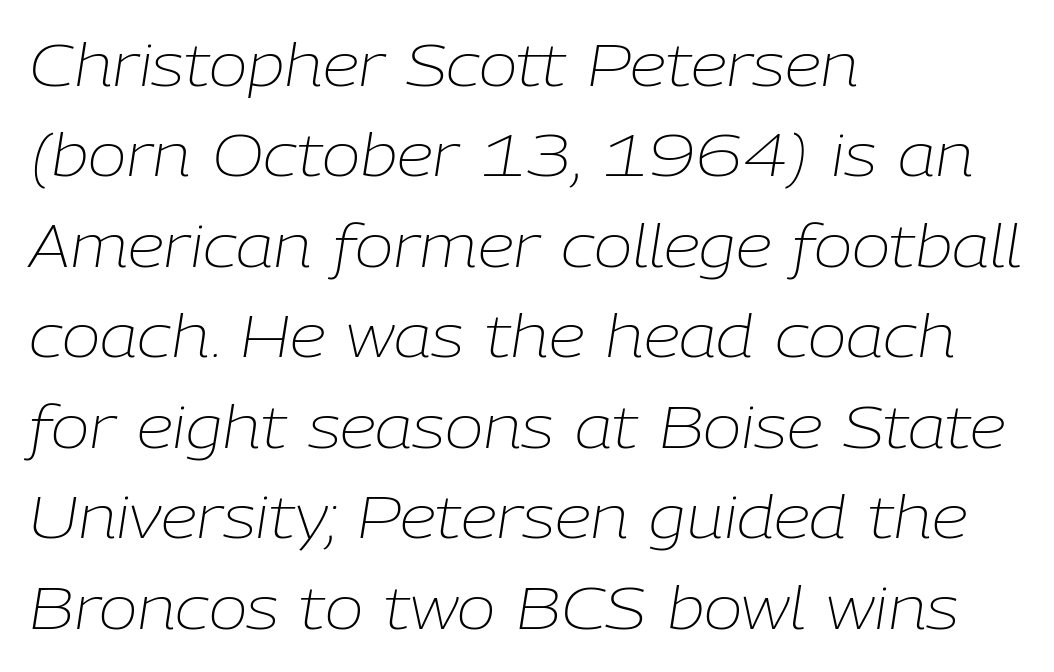
Q: Is the text bold? A: No.
Q: Is the text italic (slanted)? A: Yes, it leans right by about 9 degrees.
Q: Is the text underlined? A: No.
Q: How is the paragraph aligned? A: Left-aligned.
Q: Is the spacing between letters normal or unusually wide? A: Normal.
Q: Is the spacing between lines tight, normal or loose? A: Normal.
Q: Width (condensed, normal, or wide)? A: Normal.
Q: Stroke contrast? A: Low.
Q: x-height? A: Medium.
Q: Monospaced? A: No.
